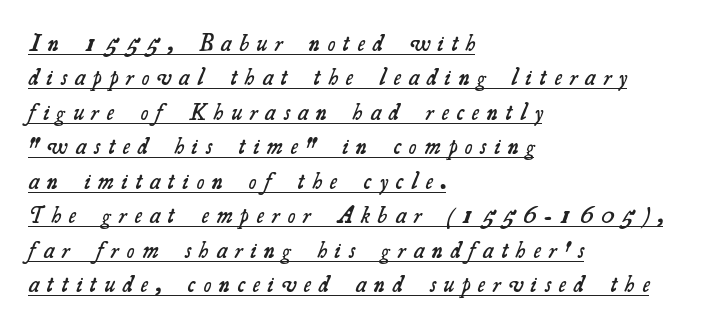
{"bold": "semi", "underline": "yes", "align": "left", "line_spacing": "normal", "line_spacing_ratio": 1.5, "letter_spacing": "wide", "letter_spacing_em": 0.35, "glyph_px": 23}
